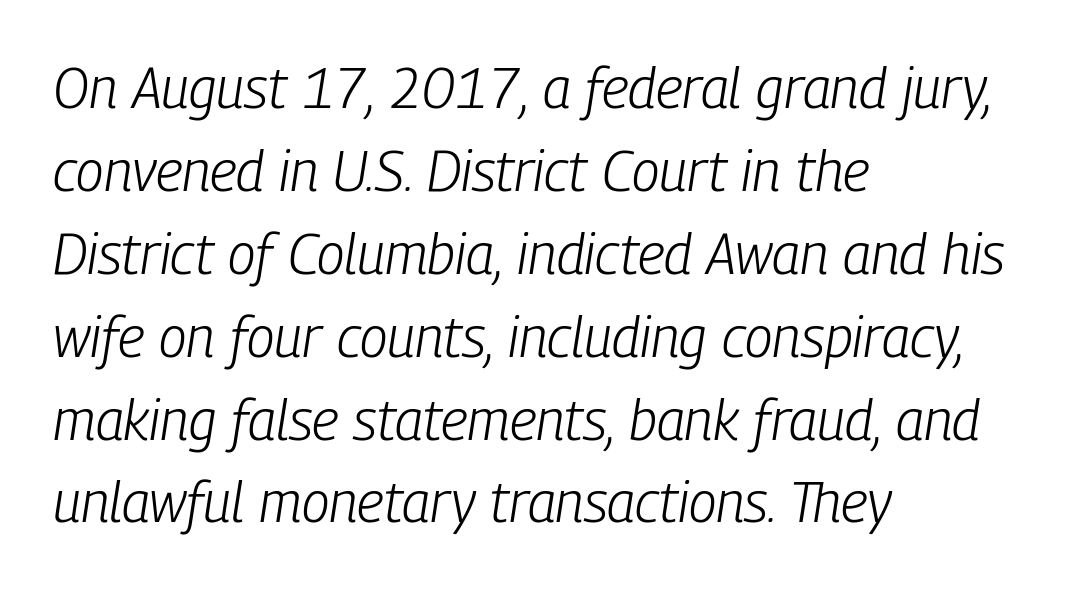
Q: Is the text bold? A: No.
Q: Is the text italic (slanted)? A: Yes, it leans right by about 9 degrees.
Q: Is the text underlined? A: No.
Q: How is the paragraph aligned? A: Left-aligned.
Q: Is the spacing between letters normal or unusually wide? A: Normal.
Q: Is the spacing between lines tight, normal or loose? A: Normal.
Q: Width (condensed, normal, or wide)? A: Condensed.
Q: Stroke contrast? A: Low.
Q: x-height? A: Medium.
Q: Monospaced? A: No.
